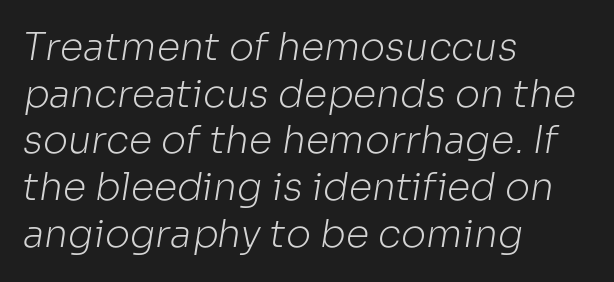
The image shows 38 px light sans-serif type; set left-aligned, line spacing 1.23x, normal letter spacing, not underlined; low stroke contrast and a medium x-height.
